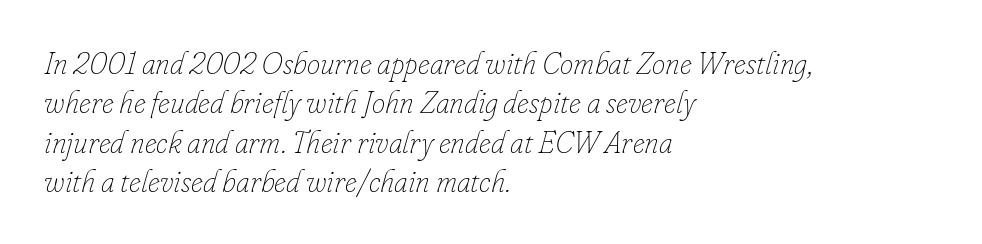
{"italic": "yes", "lean": "right", "slant_degrees": 16, "bold": "no", "weight": "thin", "width": "normal", "stroke_contrast": "low", "x_height": "small", "monospaced": "no", "underline": "no", "align": "left", "line_spacing": "normal", "line_spacing_ratio": 1.31, "letter_spacing": "normal", "letter_spacing_em": 0.0, "glyph_px": 30}
